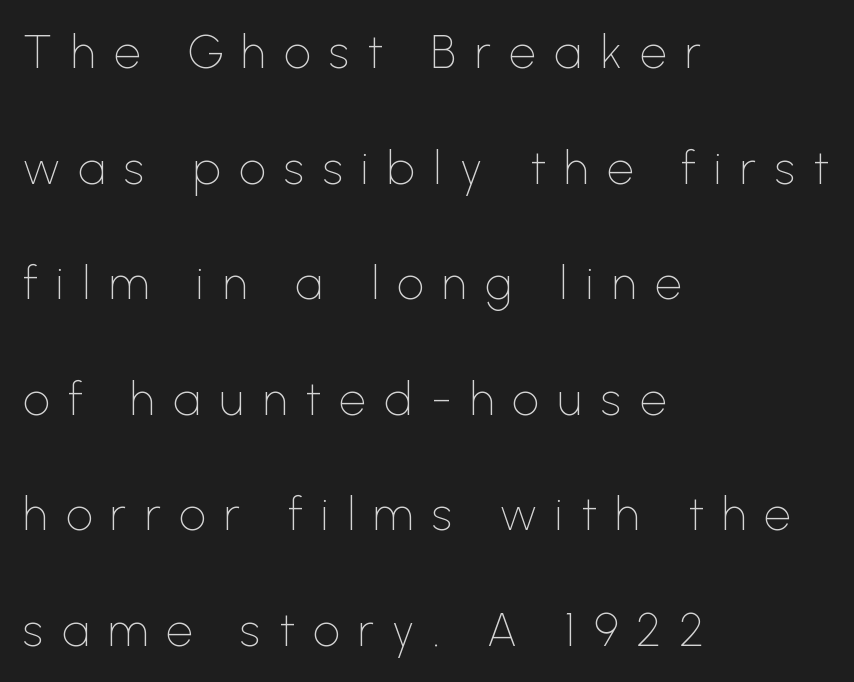
The space directly below the letters is spotless. You could not count columns in this text — the font is proportionally spaced. It's the straight-up-and-down kind of type. A typesetter would call this leading open, well beyond the default. The font is comparable to plain body text, perhaps lighter.
